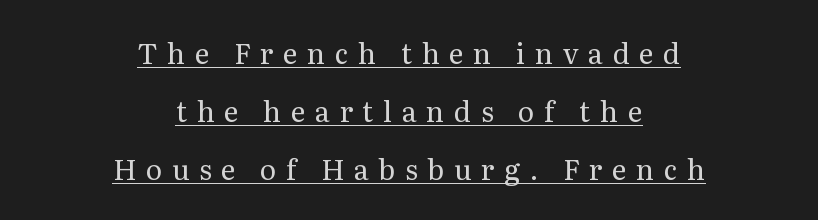
The image shows 28 px regular-weight serif type, upright; set centered, loose line spacing (2.07x), unusually wide letter spacing (+0.34 em), underlined; medium stroke contrast and a medium x-height.
